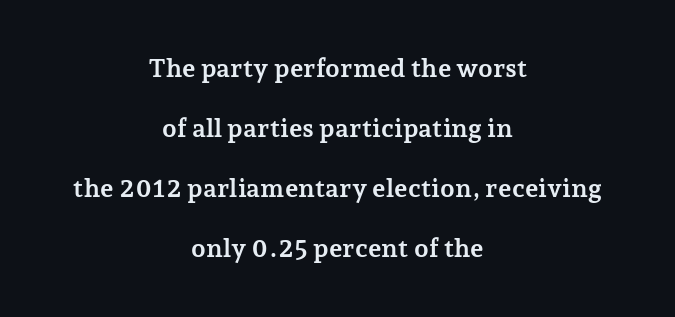
The specimen omits any rule beneath the text block's lines. Is the letter spacing exaggerated? No — it looks like the ordinary default. Centered paragraph, ragged on both sides. Stroke thickness is high; the sample reads as a true bold. Loosely led — the rows are spread out. Do the letters lean? They stand straight.
